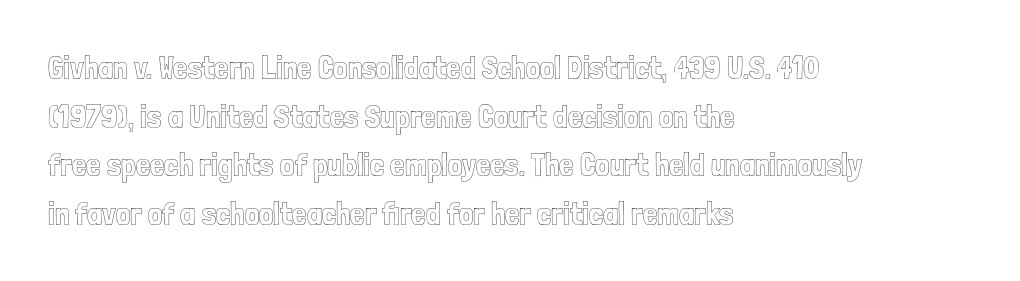
Successive baselines arrive at the customary interval. Varying glyph widths throughout — classic text-font behaviour. Italic: no, the glyphs are upright roman. Does the copy run flush right? No — it runs flush left. The glyphs are unaccompanied by any horizontal stroke below them. The rendering keeps characters at their native spacing.
